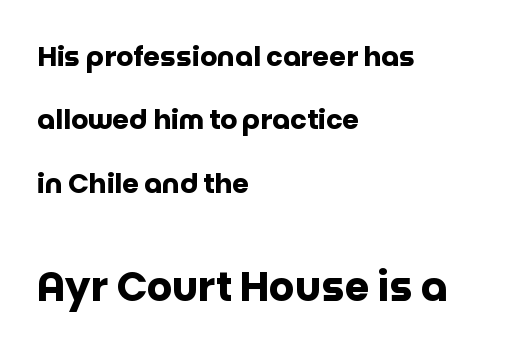
{"serif": "no", "italic": "no", "bold": "yes", "weight": "heavy", "width": "normal", "stroke_contrast": "low", "x_height": "large", "monospaced": "no", "underline": "no", "align": "left", "line_spacing": "loose", "line_spacing_ratio": 2.35, "letter_spacing": "normal", "letter_spacing_em": 0.0, "larger_block": "second", "size_ratio": 1.48, "glyph_px": 40}
